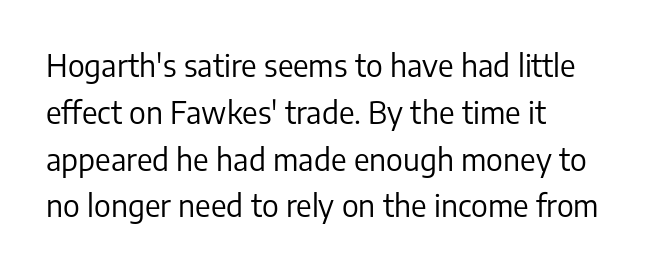
These lines are composed in type without serifs. Where is the straight margin? On the left. One glance says typical: line gaps are just what's usual. This is not heavy type; no bold has been used. Students, note that the glyphs here touch the page at normal intervals. The space beneath each line is pristine and unruled.
